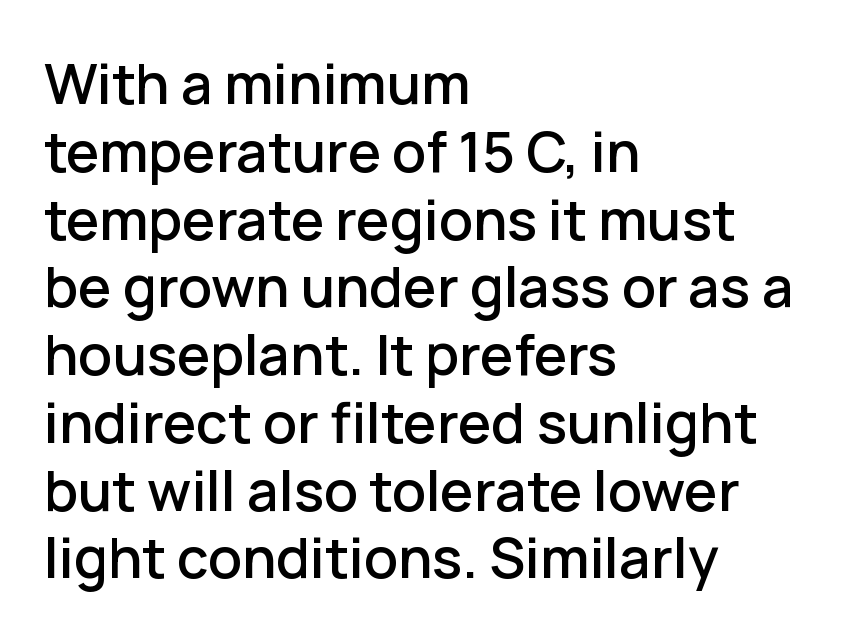
The image shows 56 px sans-serif type, upright; set left-aligned, line spacing 1.21x, normal letter spacing, not underlined; low stroke contrast and a medium x-height.
